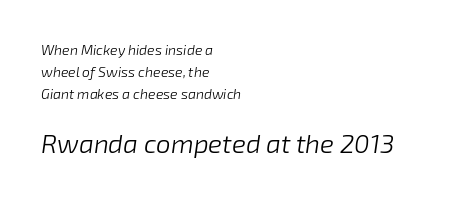
{"italic": "yes", "lean": "right", "slant_degrees": 8, "bold": "no", "underline": "no", "align": "left", "line_spacing": "normal", "line_spacing_ratio": 1.56, "letter_spacing": "normal", "letter_spacing_em": 0.0, "larger_block": "second", "size_ratio": 1.86, "glyph_px": 26}
